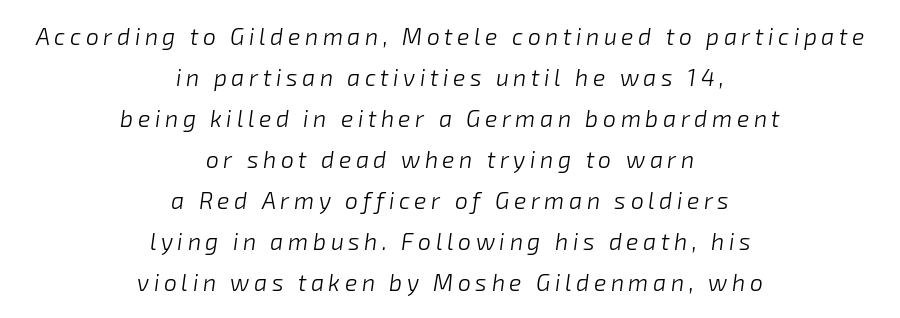
Counters stay open thanks to moderate or lighter strokes. Descenders are the only things crossing below the line. The tracking jumps out immediately: characters are airy and widely separated. Reading down the block, each line starts at a different indent, mirrored at its end.
